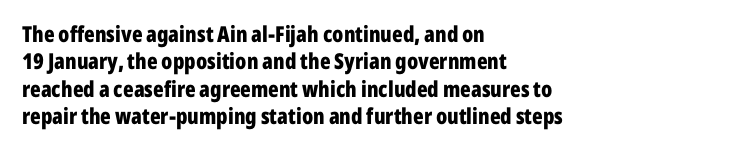
The image shows 22 px bold type, upright; set left-aligned, line spacing 1.24x, normal letter spacing, not underlined.
